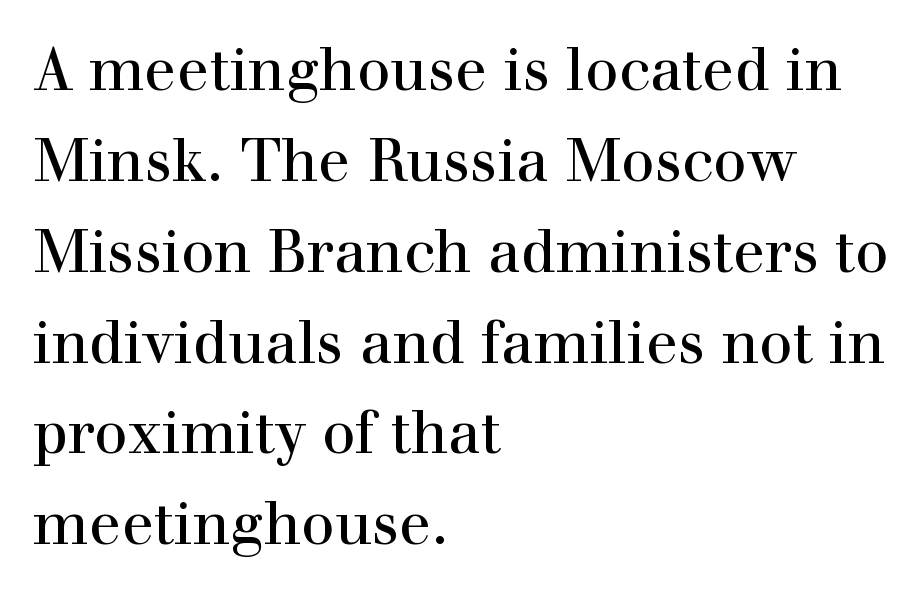
Q: Is the text italic (slanted)? A: No, it is upright.
Q: Is the typeface a serif or a sans-serif typeface? A: Serif.
Q: Is the text underlined? A: No.
Q: How is the paragraph aligned? A: Left-aligned.
Q: Is the spacing between letters normal or unusually wide? A: Normal.
Q: Is the spacing between lines tight, normal or loose? A: Normal.
Q: Width (condensed, normal, or wide)? A: Normal.
Q: x-height? A: Medium.
Q: Monospaced? A: No.
